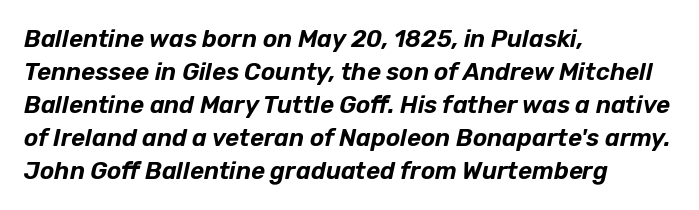
The image shows 24 px text type, italic (leaning right); set left-aligned, normal line spacing (1.38x), normal letter spacing, not underlined.
